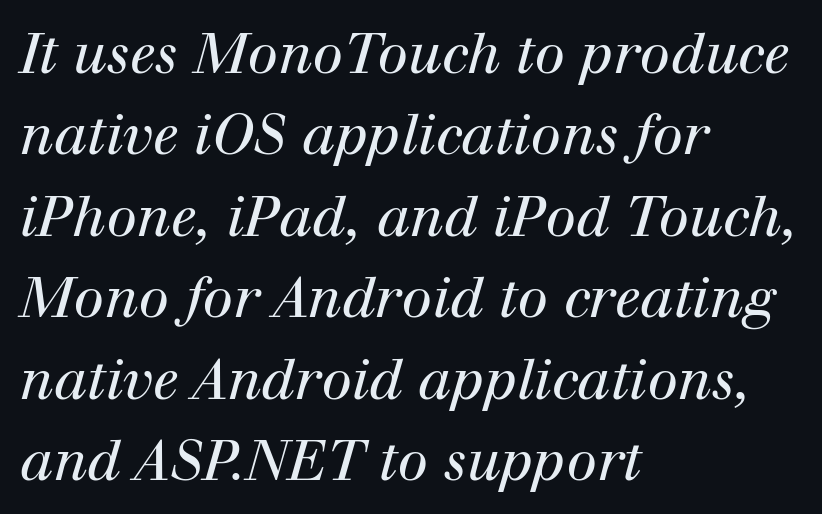
The image shows 55 px regular-weight serif type, italic (leaning right); set left-aligned, normal line spacing (1.48x), normal letter spacing, not underlined; high stroke contrast and a medium x-height.
